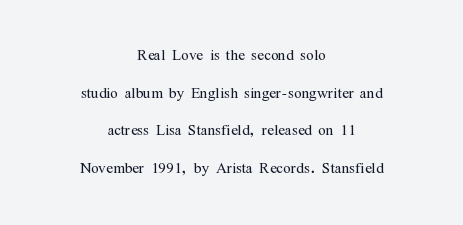
The image shows 20 px text type, upright; set centered, line spacing 1.88x, normal letter spacing, not underlined.
